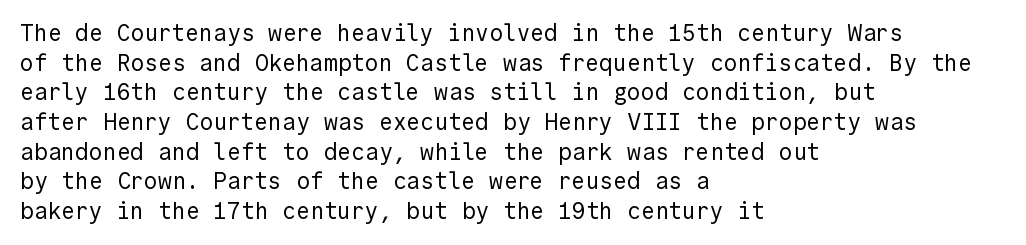
The image shows 23 px text type, upright; set left-aligned, normal line spacing (1.29x), normal letter spacing, not underlined.
